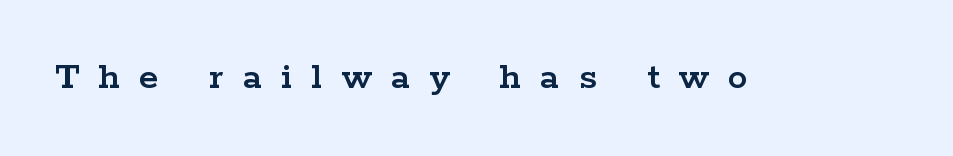
Old-style or modern, the face here clearly has serifs. Rule under the text: the space is simply empty. This rendering widens character spacing well past its baseline value. The lettering holds an erect, upright posture throughout.
